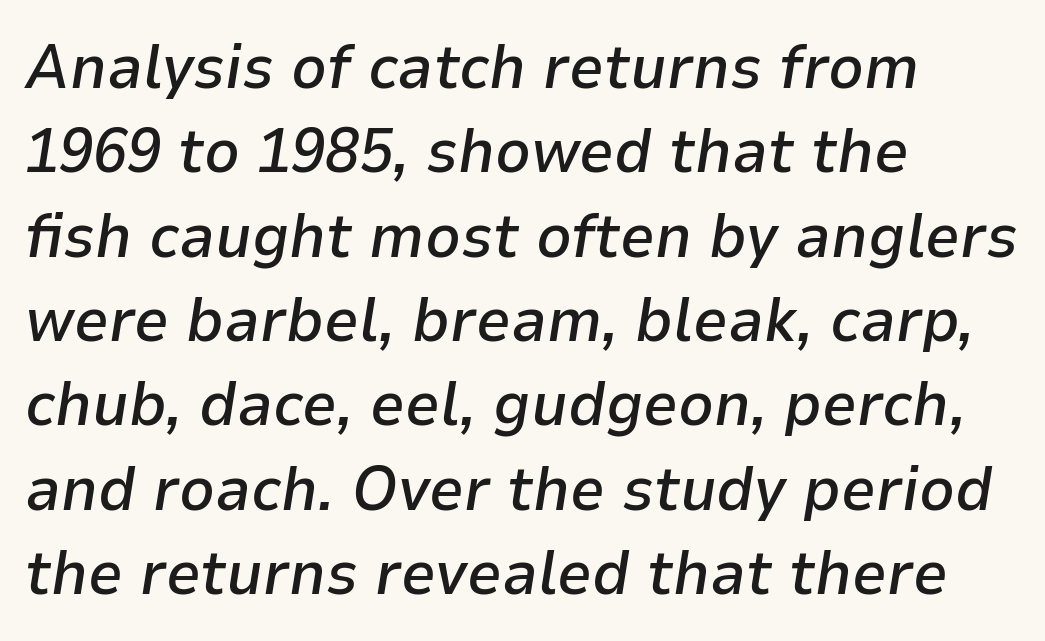
The rows are spaced the way most documents space them. The area under the type is left untouched. A typesetter would call this proportional, since set widths differ per character. The face used here has a pronounced slope to its letters.
